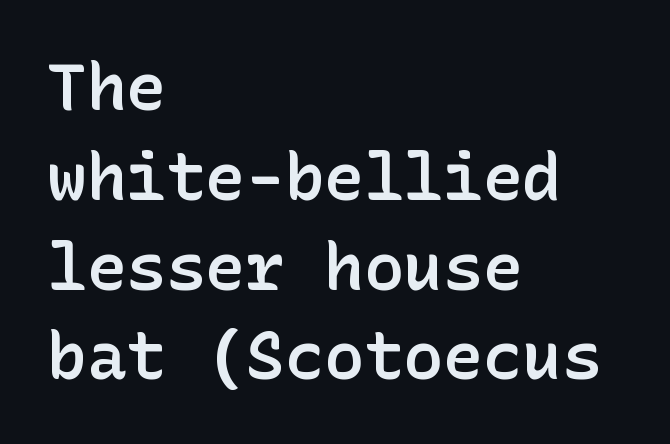
The image shows 66 px semibold sans-serif type, upright; set left-aligned, normal line spacing (1.36x), normal letter spacing, not underlined; low stroke contrast and a medium x-height.
